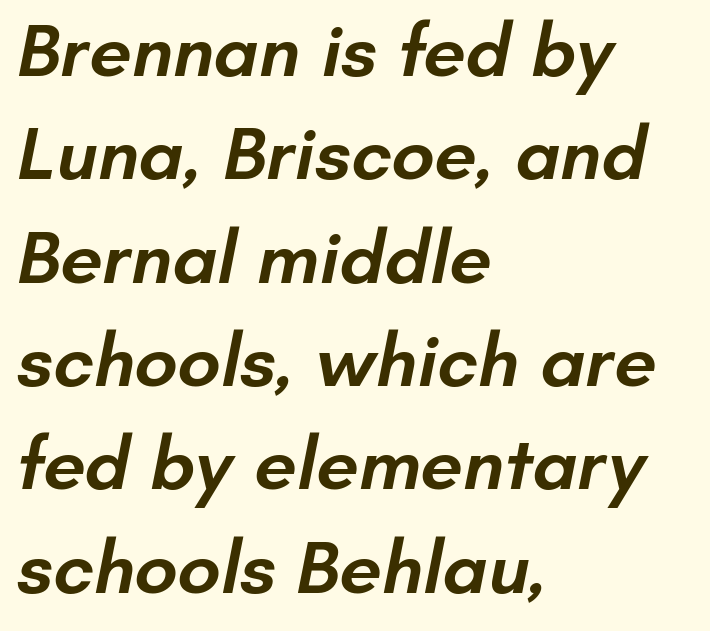
Q: Is the text bold? A: Semi-bold.
Q: Is the typeface a serif or a sans-serif typeface? A: Sans-serif.
Q: Is the text underlined? A: No.
Q: How is the paragraph aligned? A: Left-aligned.
Q: Is the spacing between letters normal or unusually wide? A: Normal.
Q: Is the spacing between lines tight, normal or loose? A: Normal.
Q: Width (condensed, normal, or wide)? A: Normal.
Q: Stroke contrast? A: Low.
Q: x-height? A: Small.
Q: Monospaced? A: No.
